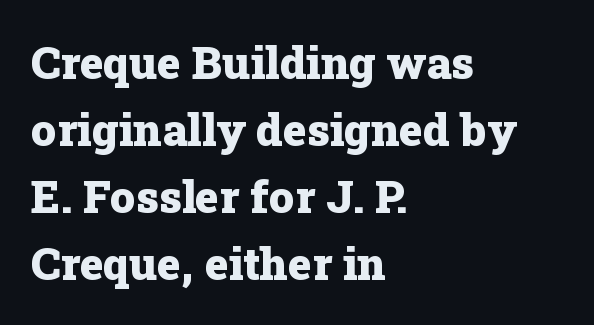
The image shows 45 px heavy serif type, upright; set left-aligned, normal line spacing (1.49x), normal letter spacing, not underlined; low stroke contrast and a medium x-height.
